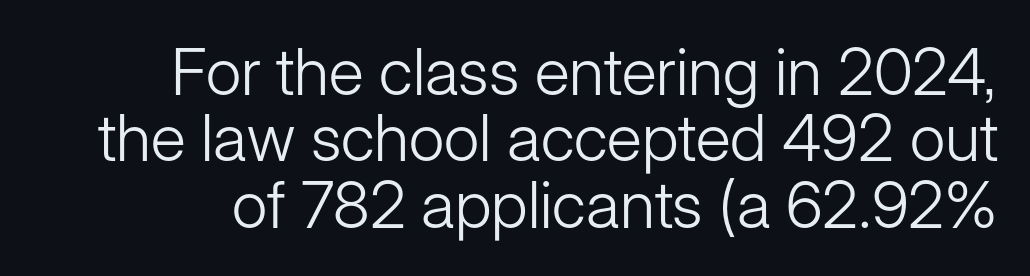
Stems and bowls with no extra thickness — not bold. You could not count columns in this text — the font is proportionally spaced. Designer's note — italics off, roman on. Anything drawn beneath the words? Only blank space. Typographically, this falls in the sans-serif category. Compared with typical paragraphs, the rows here are closer together.
